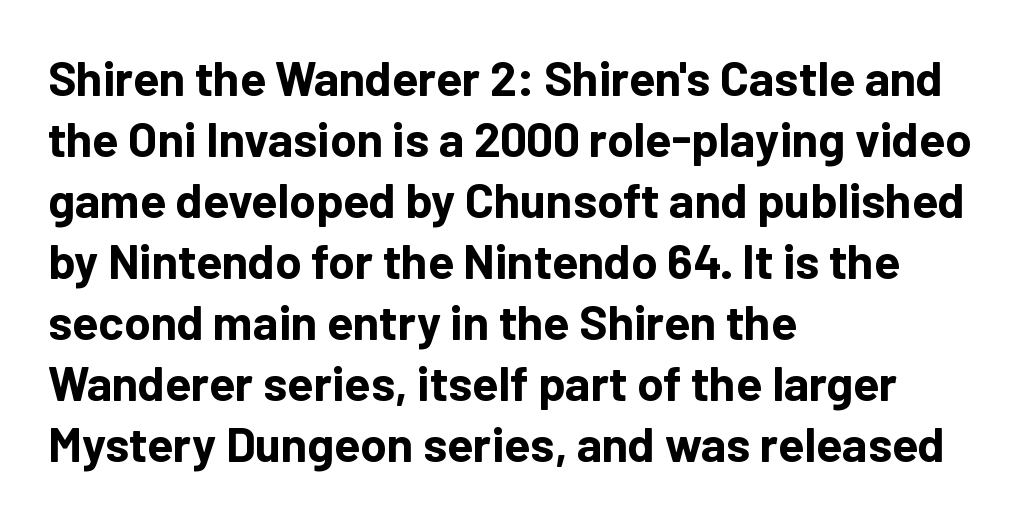
The image shows 48 px bold sans-serif type, upright; set left-aligned, normal line spacing (1.27x), normal letter spacing, not underlined; low stroke contrast and a medium x-height.
